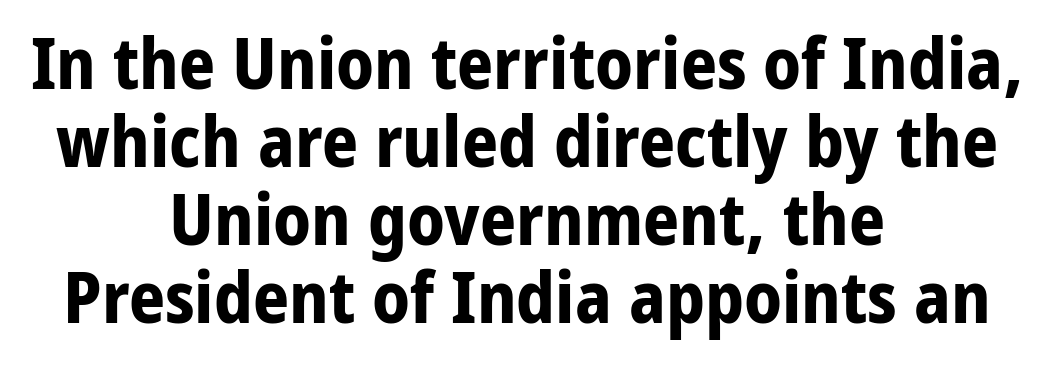
The image shows 71 px bold sans-serif type, upright; set centered, tight line spacing (1.1x), normal letter spacing, not underlined; low stroke contrast and a medium x-height.
